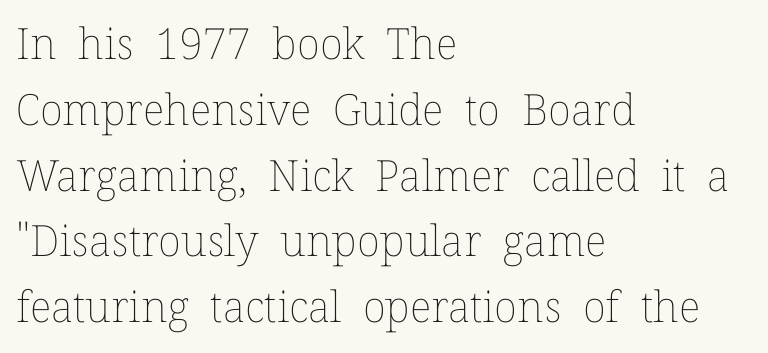
{"italic": "no", "bold": "no", "weight": "thin", "width": "normal", "stroke_contrast": "low", "x_height": "medium", "monospaced": "no", "underline": "no", "align": "left", "line_spacing": "normal", "line_spacing_ratio": 1.53, "letter_spacing": "normal", "letter_spacing_em": 0.0, "glyph_px": 43}
